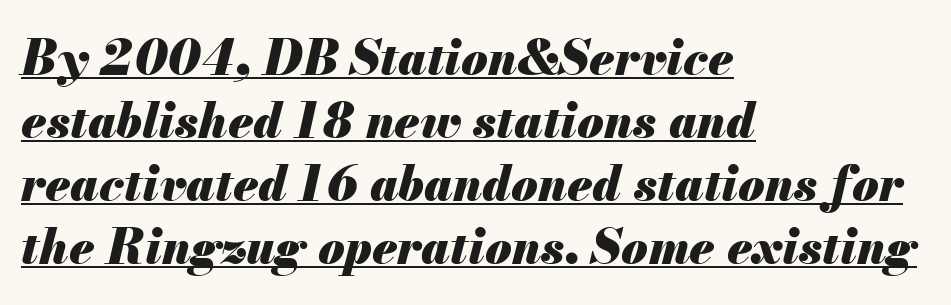
Q: Is the text bold? A: Yes.
Q: Is the text italic (slanted)? A: Yes, it leans right by about 13 degrees.
Q: Is the text underlined? A: Yes.
Q: How is the paragraph aligned? A: Left-aligned.
Q: Is the spacing between letters normal or unusually wide? A: Normal.
Q: Is the spacing between lines tight, normal or loose? A: Normal.
Q: Width (condensed, normal, or wide)? A: Normal.
Q: Stroke contrast? A: Medium.
Q: x-height? A: Small.
Q: Monospaced? A: No.
